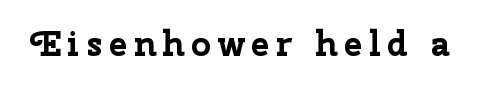
Unlike a traditional serif, this face leaves its strokes unadorned. This sample uses an upright cut, with every glyph sitting square on the baseline. A bare baseline throughout the passage. Do the characters align in a grid? No, the font is proportional. Bold? Absolutely — the strokes are thick and heavy.
